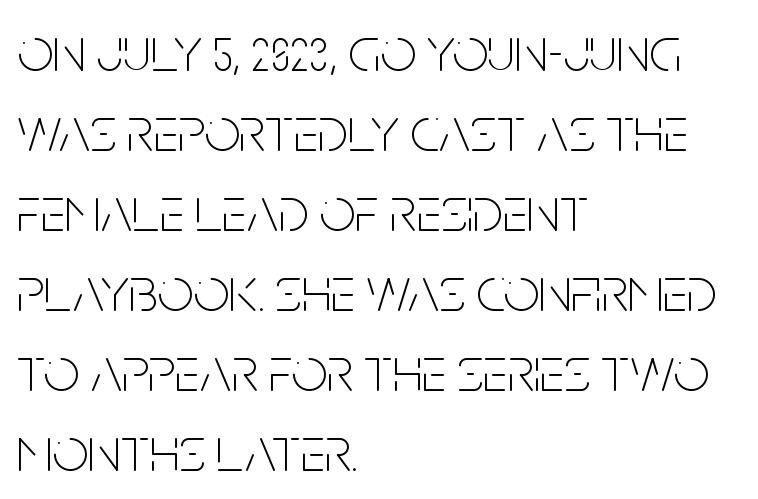
Is the letter spacing exaggerated? No — it looks like the ordinary default. The lettering holds an erect, upright posture throughout. Vertical spacing — default. Nobody drew a line under any word here.
